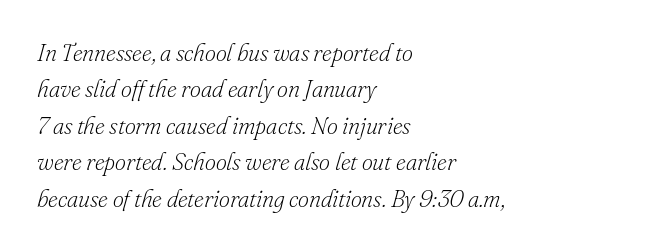
The image shows 24 px text type, italic (leaning right); set left-aligned, normal line spacing (1.52x), normal letter spacing, not underlined.
